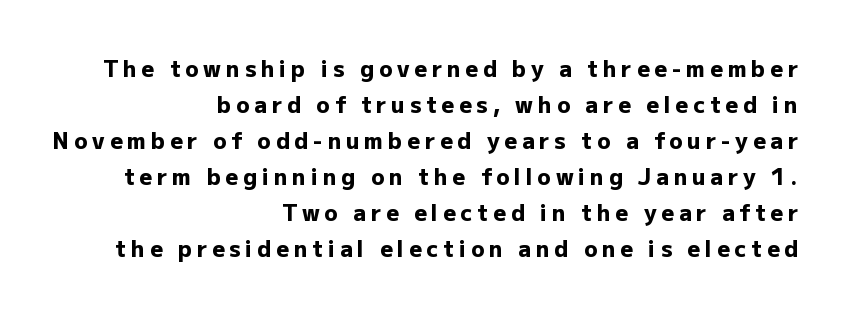
{"italic": "no", "bold": "yes", "underline": "no", "align": "right", "line_spacing": "normal", "line_spacing_ratio": 1.64, "letter_spacing": "wide", "letter_spacing_em": 0.22, "glyph_px": 22}
